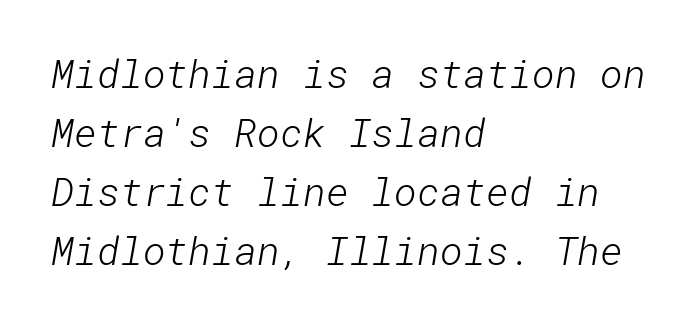
The rendering anchors every line to the left-hand side. No chunkiness to these letters — they're not bold. How would I describe the line gaps? Plain and ordinary. Clear beneath every line of the passage. Glyph-to-glyph distance matches everyday printed text.
